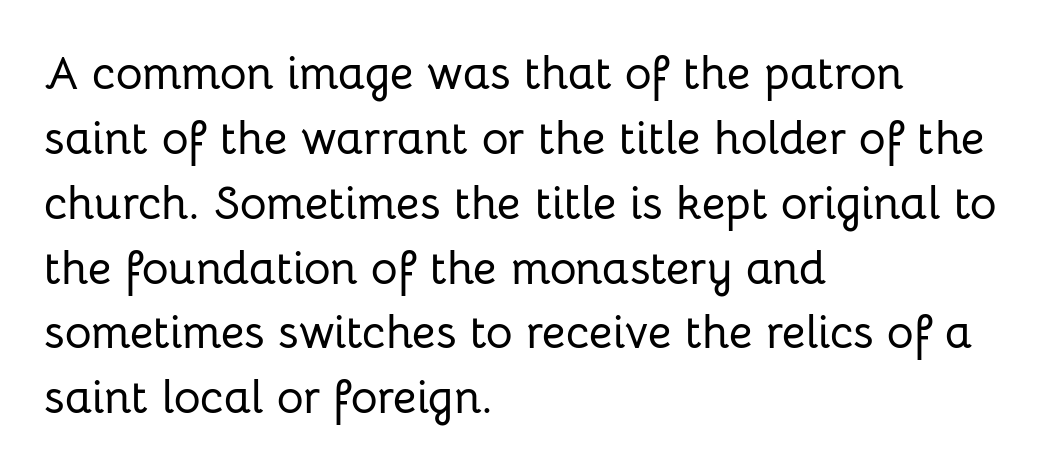
{"serif": "no", "italic": "no", "width": "normal", "stroke_contrast": "low", "x_height": "medium", "monospaced": "no", "underline": "no", "align": "left", "line_spacing": "normal", "line_spacing_ratio": 1.41, "letter_spacing": "normal", "letter_spacing_em": 0.0, "glyph_px": 46}
